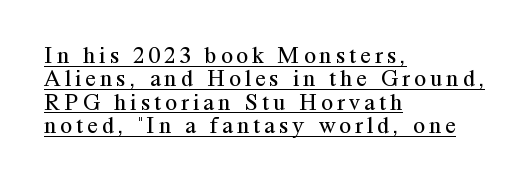
Q: Is the text bold? A: No.
Q: Is the text italic (slanted)? A: No, it is upright.
Q: Is the text underlined? A: Yes.
Q: How is the paragraph aligned? A: Left-aligned.
Q: Is the spacing between lines tight, normal or loose? A: Tight.
